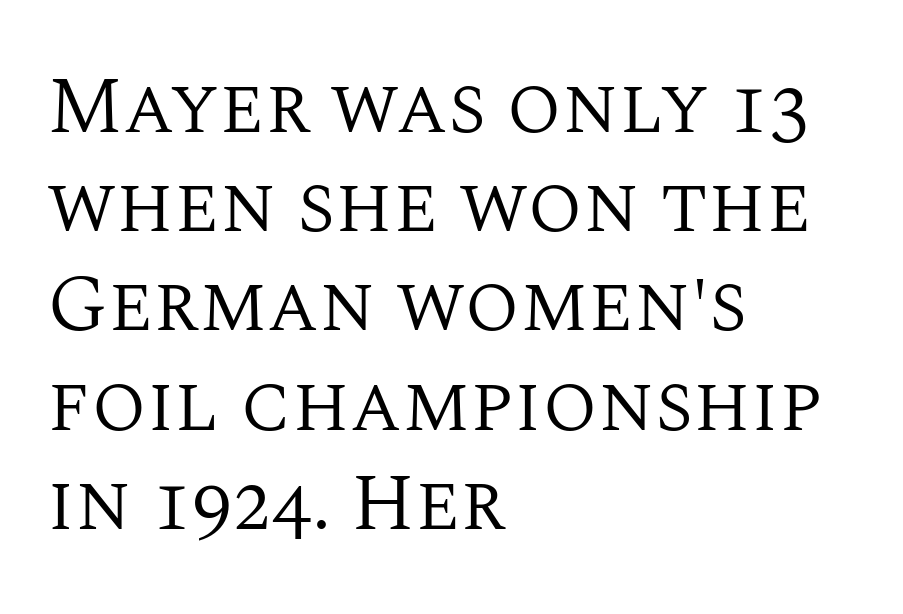
Q: Is the text bold? A: No.
Q: Is the text italic (slanted)? A: No, it is upright.
Q: Is the typeface a serif or a sans-serif typeface? A: Serif.
Q: Is the text underlined? A: No.
Q: How is the paragraph aligned? A: Left-aligned.
Q: Is the spacing between letters normal or unusually wide? A: Normal.
Q: Width (condensed, normal, or wide)? A: Normal.
Q: Stroke contrast? A: Medium.
Q: x-height? A: Large.
Q: Monospaced? A: No.
